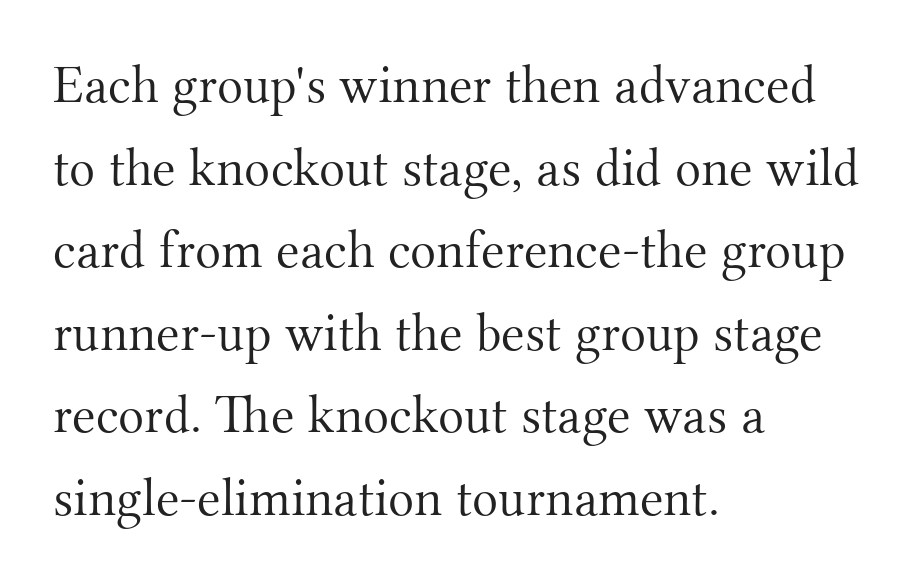
Q: Is the text bold? A: No.
Q: Is the text italic (slanted)? A: No, it is upright.
Q: Is the typeface a serif or a sans-serif typeface? A: Serif.
Q: Is the text underlined? A: No.
Q: How is the paragraph aligned? A: Left-aligned.
Q: Is the spacing between letters normal or unusually wide? A: Normal.
Q: Is the spacing between lines tight, normal or loose? A: Normal.
Q: Width (condensed, normal, or wide)? A: Normal.
Q: Stroke contrast? A: Medium.
Q: x-height? A: Small.
Q: Monospaced? A: No.
